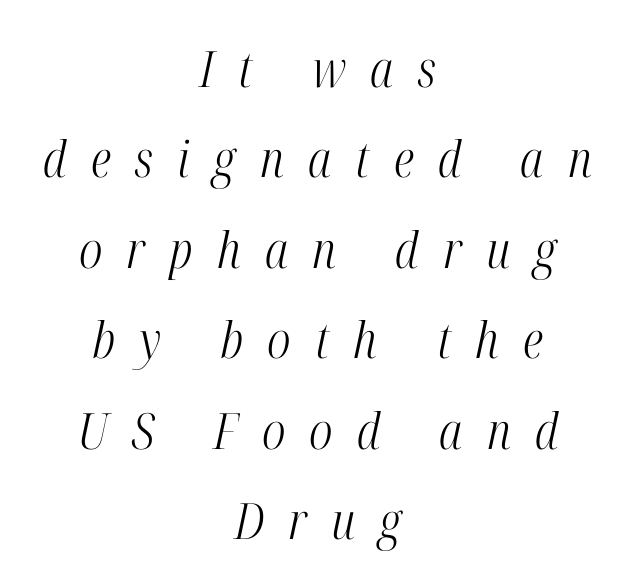
{"serif": "yes", "italic": "yes", "lean": "right", "slant_degrees": 12, "bold": "no", "weight": "light", "width": "condensed", "stroke_contrast": "high", "x_height": "medium", "monospaced": "no", "underline": "no", "align": "center", "line_spacing_ratio": 1.81, "letter_spacing": "wide", "letter_spacing_em": 0.48, "glyph_px": 50}
